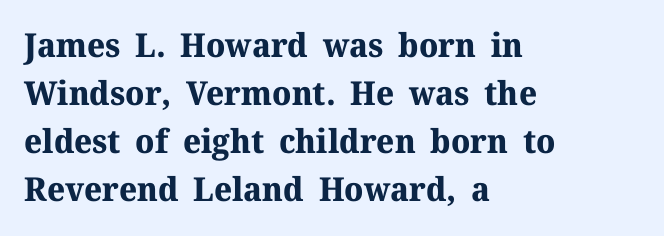
The image shows 33 px bold serif type, upright; set left-aligned, normal line spacing (1.45x), normal letter spacing, not underlined; medium stroke contrast and a medium x-height.
